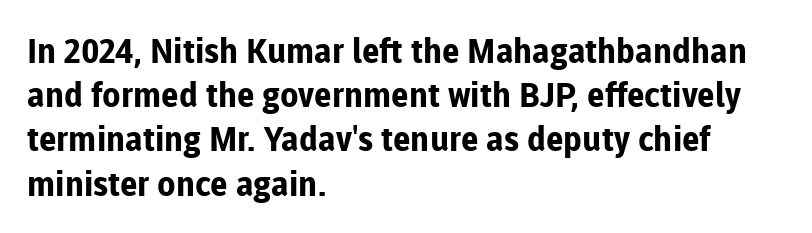
{"serif": "no", "italic": "no", "bold": "yes", "weight": "bold", "width": "normal", "stroke_contrast": "low", "x_height": "medium", "monospaced": "no", "underline": "no", "align": "left", "line_spacing": "normal", "line_spacing_ratio": 1.3, "letter_spacing": "normal", "letter_spacing_em": 0.0, "glyph_px": 34}
